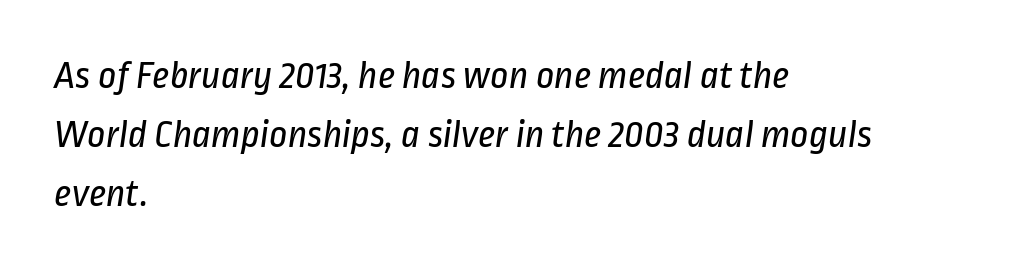
{"serif": "no", "bold": "no", "weight": "regular", "width": "condensed", "stroke_contrast": "low", "x_height": "medium", "monospaced": "no", "underline": "no", "align": "left", "line_spacing": "normal", "line_spacing_ratio": 1.47, "letter_spacing": "normal", "letter_spacing_em": 0.0, "glyph_px": 40}
